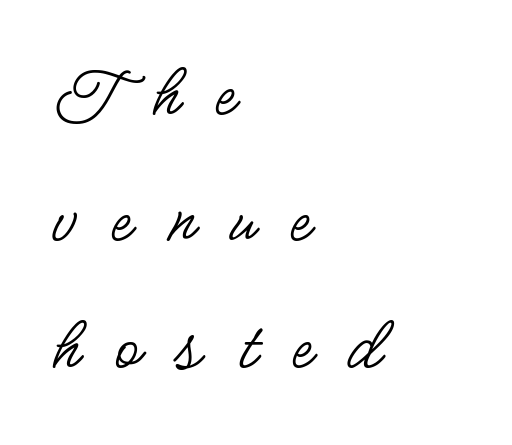
{"serif": "no", "bold": "no", "weight": "regular", "width": "condensed", "stroke_contrast": "low", "x_height": "small", "monospaced": "no", "underline": "no", "align": "left", "line_spacing": "normal", "line_spacing_ratio": 1.62, "letter_spacing": "wide", "letter_spacing_em": 0.45, "glyph_px": 78}
